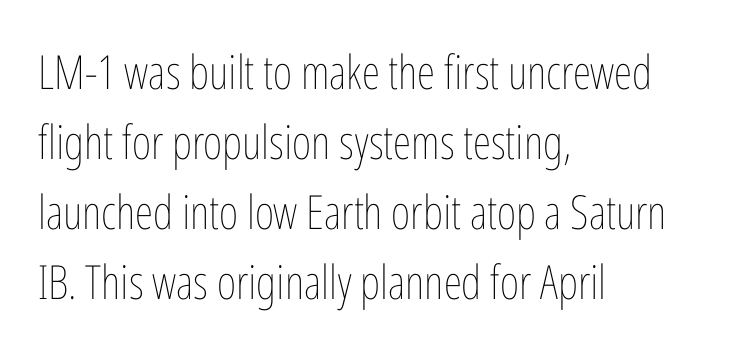
Q: Is the text bold? A: No.
Q: Is the text italic (slanted)? A: No, it is upright.
Q: Is the text underlined? A: No.
Q: How is the paragraph aligned? A: Left-aligned.
Q: Is the spacing between letters normal or unusually wide? A: Normal.
Q: Is the spacing between lines tight, normal or loose? A: Normal.
Q: Width (condensed, normal, or wide)? A: Condensed.
Q: Stroke contrast? A: Low.
Q: x-height? A: Medium.
Q: Monospaced? A: No.
